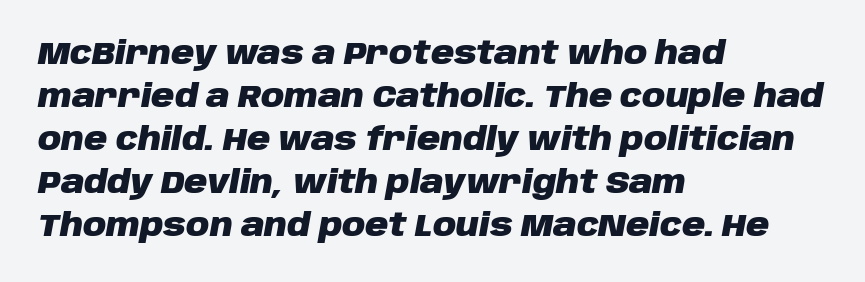
The image shows 32 px heavy type, italic (leaning right); set left-aligned, normal line spacing (1.34x), normal letter spacing, not underlined; low stroke contrast and a large x-height.
